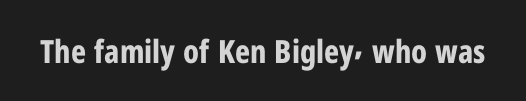
The image shows 32 px bold, condensed sans-serif type, upright; set normal letter spacing, not underlined; low stroke contrast and a medium x-height.
